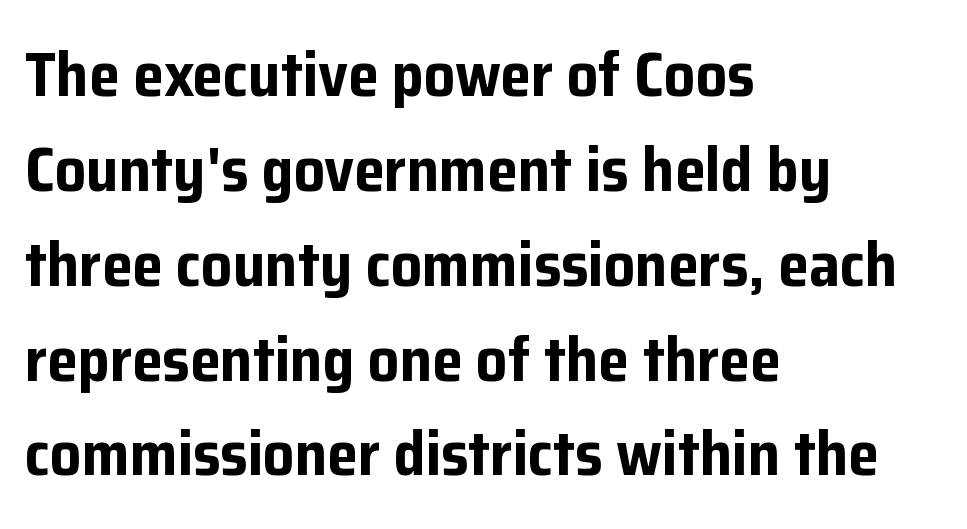
The image shows 62 px bold sans-serif type, upright; set left-aligned, normal line spacing (1.53x), normal letter spacing, not underlined; low stroke contrast and a medium x-height.
